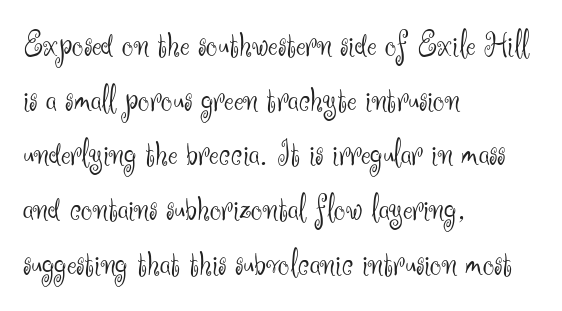
Q: Is the text bold? A: No.
Q: Is the text italic (slanted)? A: No, it is upright.
Q: Is the typeface a serif or a sans-serif typeface? A: Sans-serif.
Q: Is the text underlined? A: No.
Q: How is the paragraph aligned? A: Left-aligned.
Q: Is the spacing between letters normal or unusually wide? A: Normal.
Q: Is the spacing between lines tight, normal or loose? A: Normal.
Q: Width (condensed, normal, or wide)? A: Normal.
Q: Stroke contrast? A: Medium.
Q: x-height? A: Small.
Q: Monospaced? A: No.
